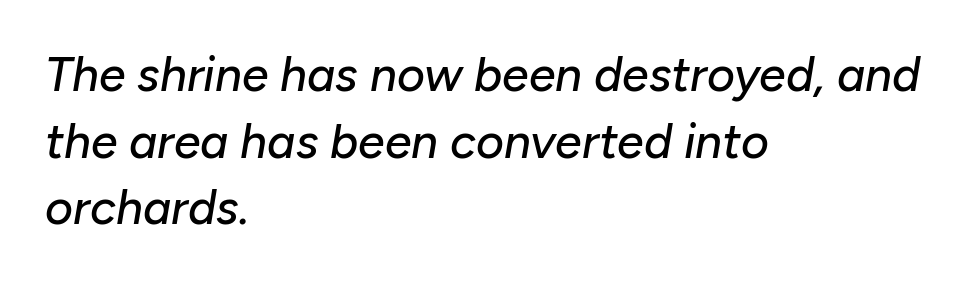
{"italic": "yes", "lean": "right", "slant_degrees": 10, "width": "normal", "stroke_contrast": "low", "x_height": "medium", "monospaced": "no", "underline": "no", "align": "left", "line_spacing": "normal", "line_spacing_ratio": 1.39, "letter_spacing": "normal", "letter_spacing_em": 0.0, "glyph_px": 48}
